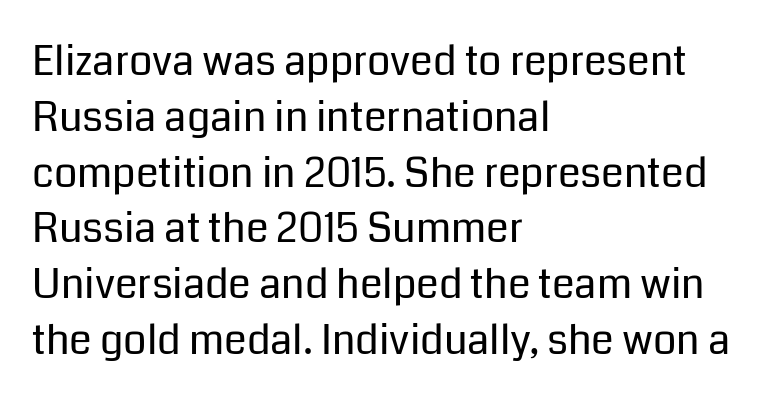
Q: Is the text bold? A: No.
Q: Is the text italic (slanted)? A: No, it is upright.
Q: Is the typeface a serif or a sans-serif typeface? A: Sans-serif.
Q: Is the text underlined? A: No.
Q: How is the paragraph aligned? A: Left-aligned.
Q: Is the spacing between letters normal or unusually wide? A: Normal.
Q: Is the spacing between lines tight, normal or loose? A: Normal.
Q: Width (condensed, normal, or wide)? A: Normal.
Q: Stroke contrast? A: Low.
Q: x-height? A: Medium.
Q: Monospaced? A: No.
